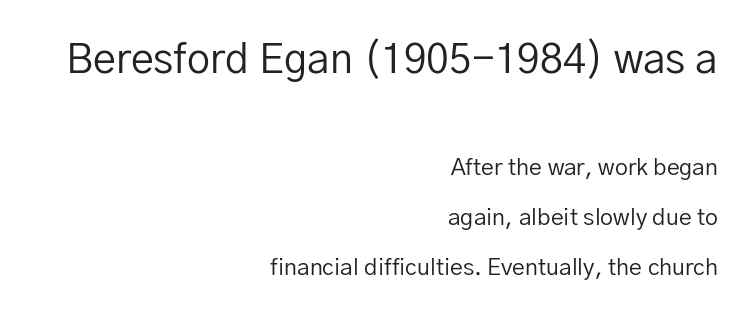
{"serif": "no", "italic": "no", "bold": "no", "weight": "regular", "width": "normal", "stroke_contrast": "low", "x_height": "medium", "monospaced": "no", "underline": "no", "align": "right", "line_spacing": "loose", "line_spacing_ratio": 2.17, "letter_spacing": "normal", "letter_spacing_em": 0.0, "larger_block": "first", "size_ratio": 1.78, "glyph_px": 41}
